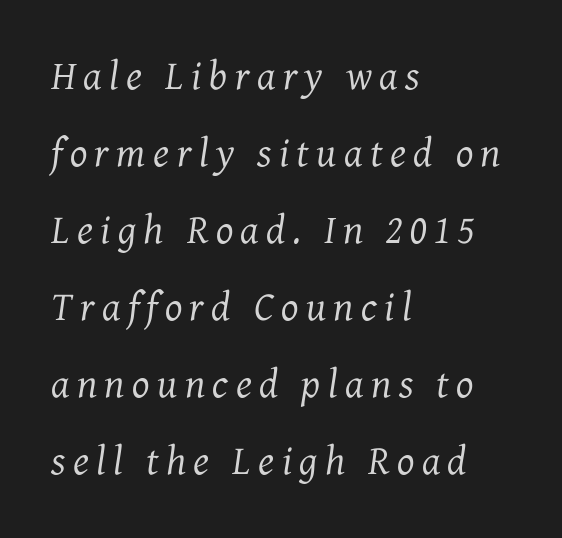
The image shows 41 px regular-weight serif type, italic (leaning right); set left-aligned, line spacing 1.88x, not underlined; medium stroke contrast and a medium x-height.
